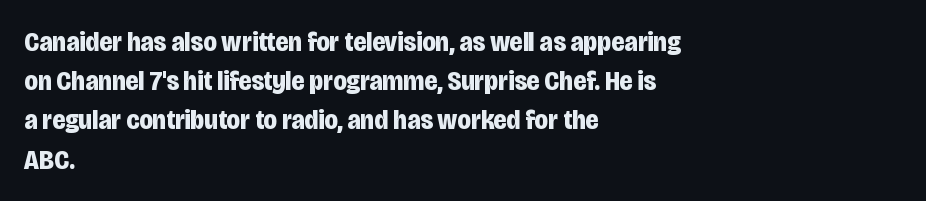
{"serif": "no", "italic": "no", "bold": "yes", "weight": "bold", "width": "condensed", "stroke_contrast": "low", "x_height": "large", "monospaced": "no", "underline": "no", "align": "left", "line_spacing": "normal", "line_spacing_ratio": 1.4, "letter_spacing": "normal", "letter_spacing_em": 0.0, "glyph_px": 28}
